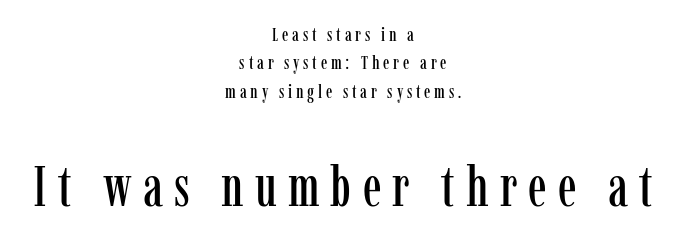
{"serif": "yes", "italic": "no", "width": "condensed", "stroke_contrast": "low", "x_height": "medium", "monospaced": "no", "underline": "no", "align": "center", "line_spacing": "normal", "line_spacing_ratio": 1.49, "letter_spacing": "wide", "letter_spacing_em": 0.2, "larger_block": "second", "size_ratio": 2.95, "glyph_px": 56}
